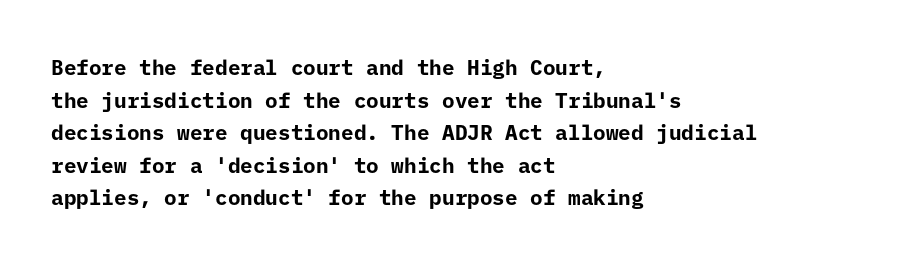
The rendering anchors every line to the left-hand side. In terms of posture, this sample is upright. This sample uses plain, unmodified letter spacing. The gap between lines stays unmarked.
